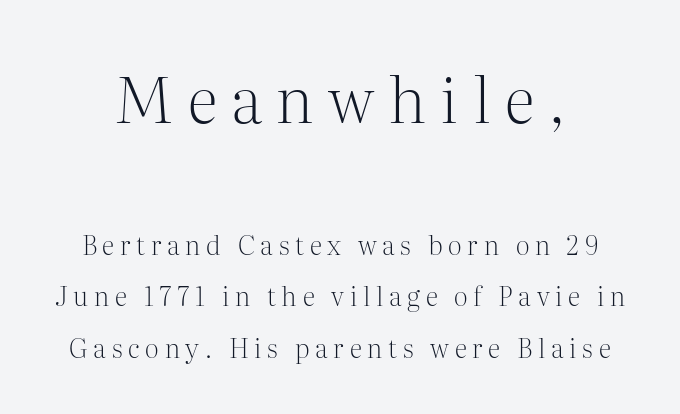
The leading is generous, giving the passage an open texture. The emphasis by scale lands on block number one, above. The passage shown is typeset with a serif family. The tracking reads as deliberately expanded to a designer's eye. Is this a heavy cut? Hardly; it is regular or lighter. The foot of each line stays bare and open.
